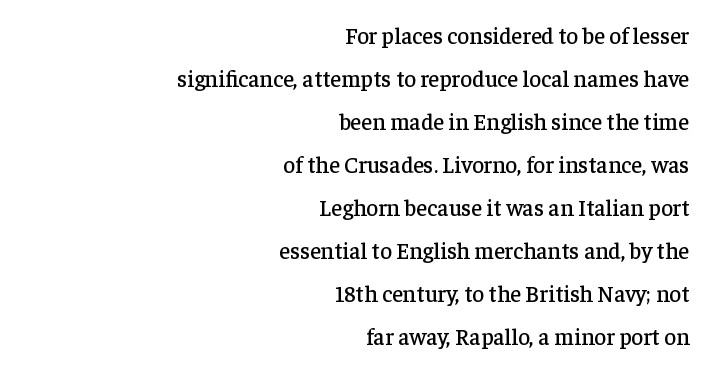
The image shows 23 px text type, upright; set right-aligned, line spacing 1.87x, normal letter spacing, not underlined.
